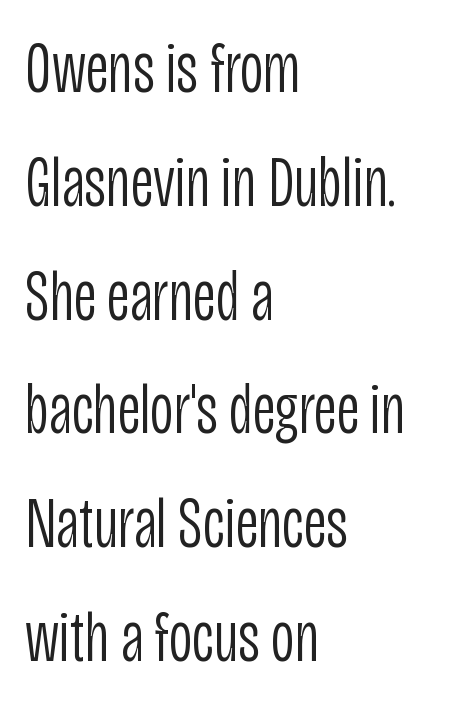
The characters are drawn with everyday or finer stroke widths. What stands out about the letter spacing? Nothing — it is the standard amount. Do the characters align in a grid? No, the font is proportional. This sample is left-justified, so line endings fall wherever the words run out.
